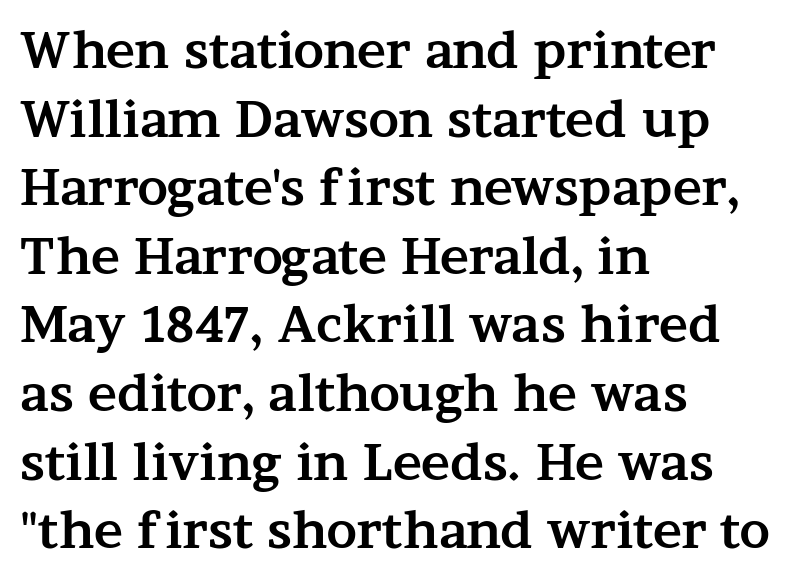
Q: Is the text bold? A: Yes.
Q: Is the text italic (slanted)? A: No, it is upright.
Q: Is the typeface a serif or a sans-serif typeface? A: Serif.
Q: Is the text underlined? A: No.
Q: How is the paragraph aligned? A: Left-aligned.
Q: Is the spacing between letters normal or unusually wide? A: Normal.
Q: Is the spacing between lines tight, normal or loose? A: Normal.
Q: Width (condensed, normal, or wide)? A: Wide.
Q: Stroke contrast? A: Medium.
Q: x-height? A: Medium.
Q: Monospaced? A: No.
